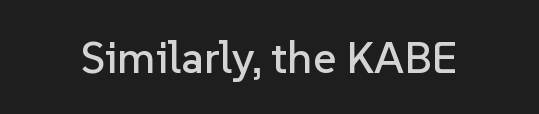
Q: Is the text italic (slanted)? A: No, it is upright.
Q: Is the typeface a serif or a sans-serif typeface? A: Sans-serif.
Q: Is the text underlined? A: No.
Q: Is the spacing between letters normal or unusually wide? A: Normal.
Q: Width (condensed, normal, or wide)? A: Normal.
Q: Stroke contrast? A: Low.
Q: x-height? A: Medium.
Q: Monospaced? A: No.
